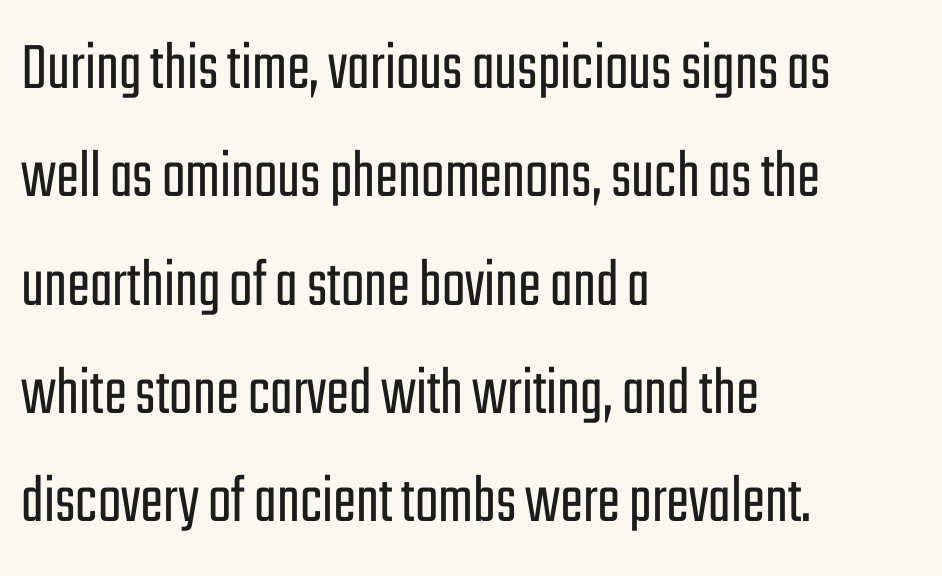
The image shows 69 px light, condensed sans-serif type, upright; set left-aligned, normal line spacing (1.57x), normal letter spacing, not underlined; low stroke contrast and a medium x-height.
